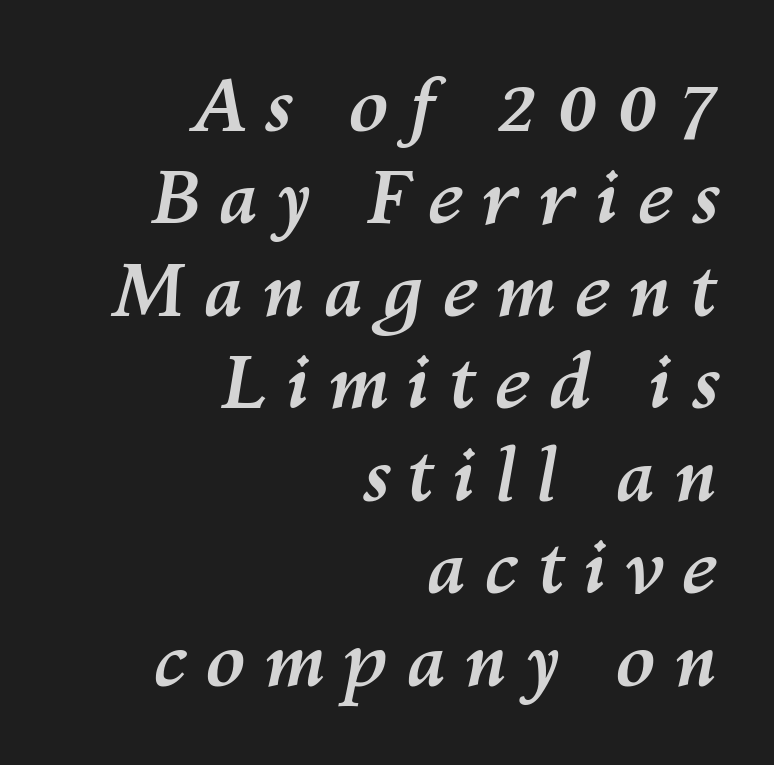
{"italic": "yes", "lean": "right", "slant_degrees": 10, "bold": "yes", "weight": "semibold", "width": "normal", "stroke_contrast": "medium", "x_height": "medium", "monospaced": "no", "underline": "no", "align": "right", "line_spacing": "normal", "line_spacing_ratio": 1.25, "letter_spacing": "wide", "letter_spacing_em": 0.23, "glyph_px": 74}
